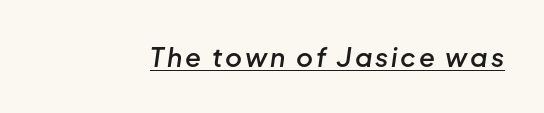
Q: Is the text bold? A: Semi-bold.
Q: Is the text italic (slanted)? A: Yes, it leans right by about 8 degrees.
Q: Is the text underlined? A: Yes.
